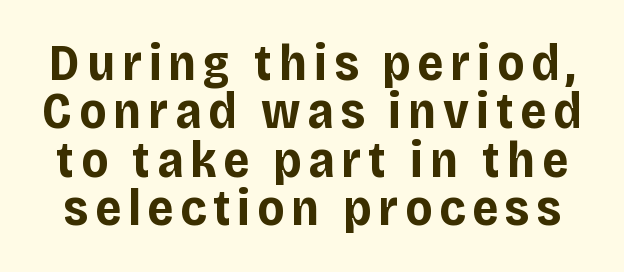
Here the designer chose a conventional face with non-uniform glyph widths. Compared with typical paragraphs, the rows here are closer together. Caption: bold face, heavy strokes. This is sans-serif lettering, the kind often seen on screens and signage. Style check: upright.
